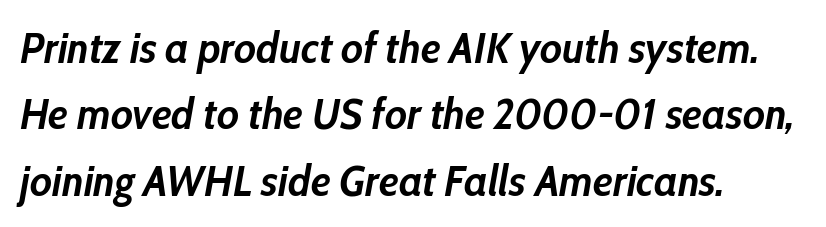
{"italic": "yes", "lean": "right", "slant_degrees": 10, "bold": "yes", "weight": "semibold", "width": "condensed", "stroke_contrast": "low", "x_height": "medium", "monospaced": "no", "underline": "no", "align": "left", "line_spacing": "normal", "line_spacing_ratio": 1.51, "letter_spacing": "normal", "letter_spacing_em": 0.0, "glyph_px": 44}
